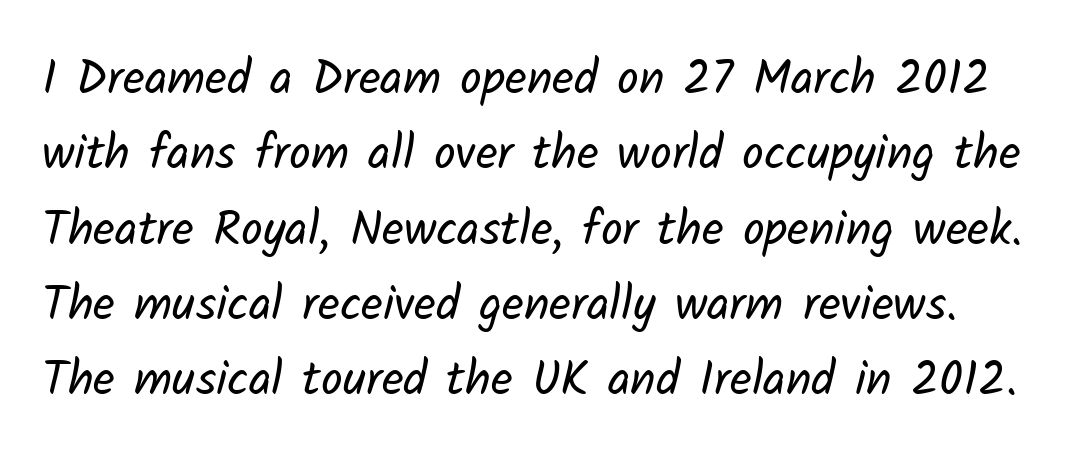
What stands out about the letter spacing? Nothing — it is the standard amount. Vertical stems look standard width or narrower in stroke. The specimen omits any rule beneath the text block's lines. Character widths vary here, with narrow letters taking less room than wide ones. Font category for this specimen: sans-serif. The block of text has a typical density, with ordinary space between rows.
